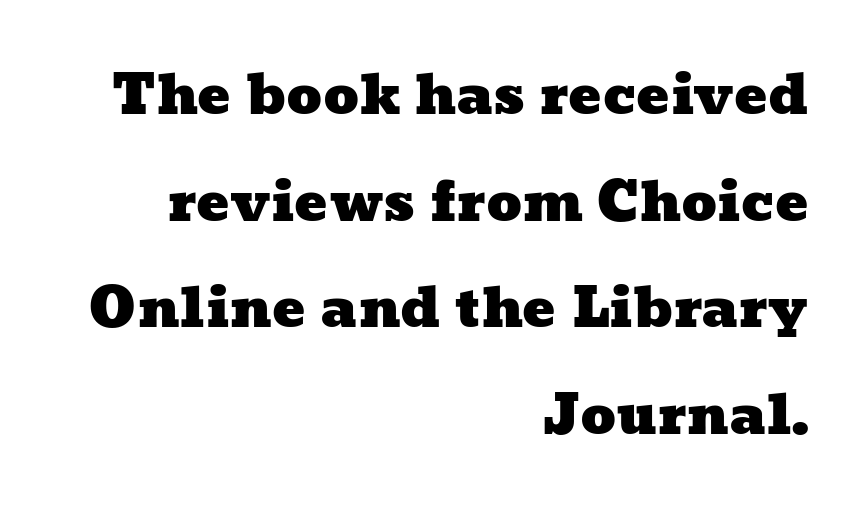
{"width": "wide", "stroke_contrast": "low", "x_height": "medium", "monospaced": "no", "underline": "no", "align": "right", "line_spacing": "loose", "line_spacing_ratio": 1.94, "letter_spacing": "normal", "letter_spacing_em": 0.0, "glyph_px": 55}
